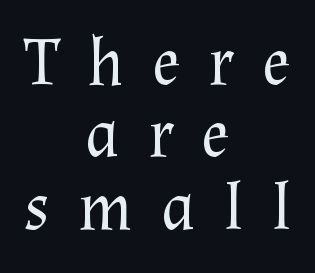
The image shows 67 px regular-weight type, upright; set centered, tight line spacing (1.08x), unusually wide letter spacing (+0.42 em), not underlined; medium stroke contrast and a medium x-height.
